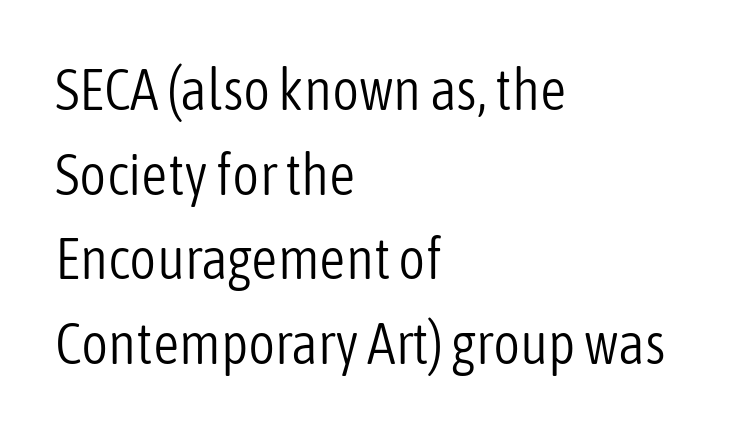
{"serif": "no", "italic": "no", "bold": "no", "weight": "light", "width": "condensed", "stroke_contrast": "low", "x_height": "medium", "monospaced": "no", "underline": "no", "align": "left", "line_spacing": "normal", "line_spacing_ratio": 1.46, "letter_spacing": "normal", "letter_spacing_em": 0.0, "glyph_px": 58}
